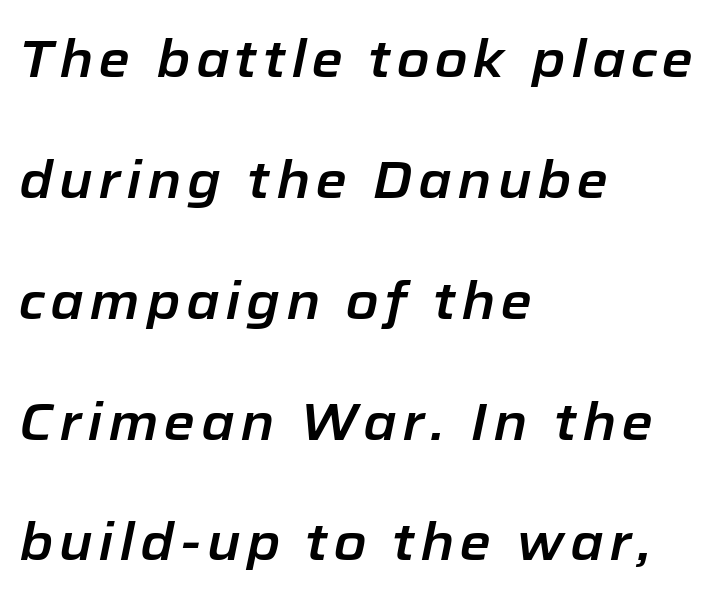
The image shows 51 px text type, italic (leaning right); set left-aligned, loose line spacing (2.37x), not underlined; low stroke contrast and a medium x-height.
